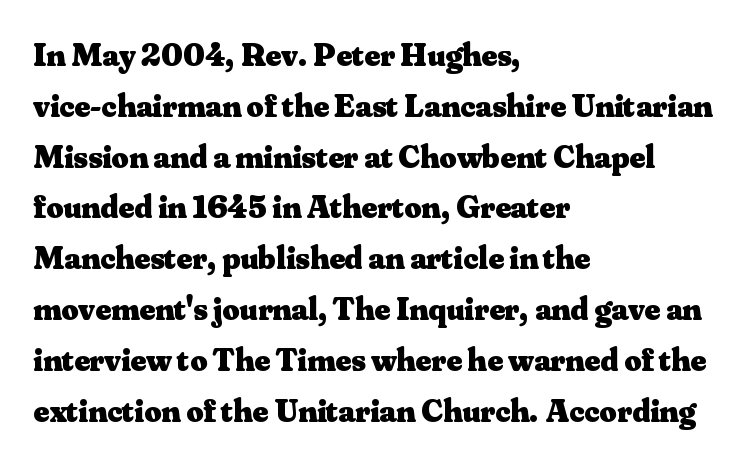
The rendering uses a moderate line-height, typical for paragraphs. There is no visible air inserted between adjacent glyphs. Characters remain perfectly vertical along every line. A typesetter would label this face a serif.
